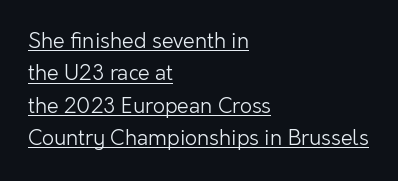
This is underlined copy, the kind a proofreader might mark for attention. The characters are drawn with everyday or finer stroke widths. What stands out about the letter spacing? Nothing — it is the standard amount. These lines sit exactly where default settings would place them. The ragged edge is on the right, which tells us the setting is flush left. Posture: upright roman.
